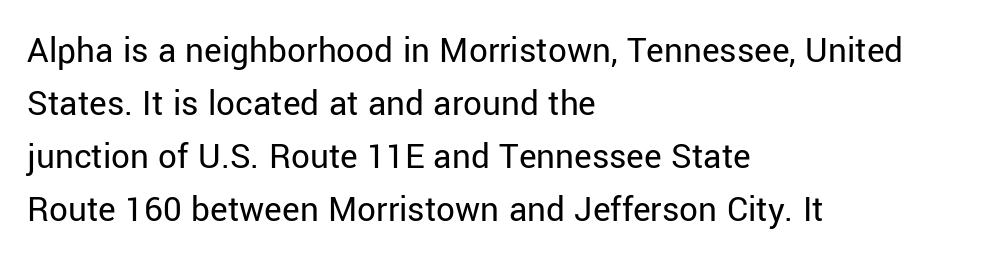
Regular leading. Stroke thickness stays within the range of a standard reading face or lighter. The passage is arranged the way most books set body copy — flush left. The rendering uses natural spacing where letterforms have individual widths. The face used here is a sans, in the tradition of grotesques and geometrics.
